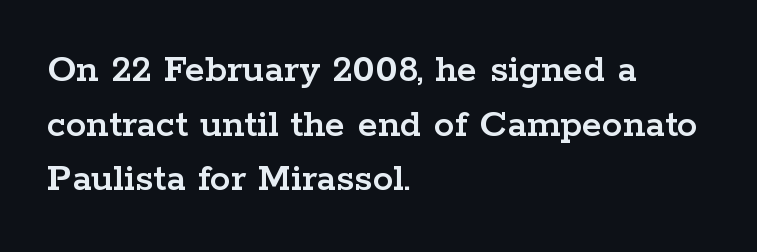
The horizontal fit of the characters is conventional and even. Old-style or modern, the face here clearly has serifs. The typography opts for an upright posture over an oblique one. The lines are quadded left. What's the leading like? Ordinary, nothing unusual.
